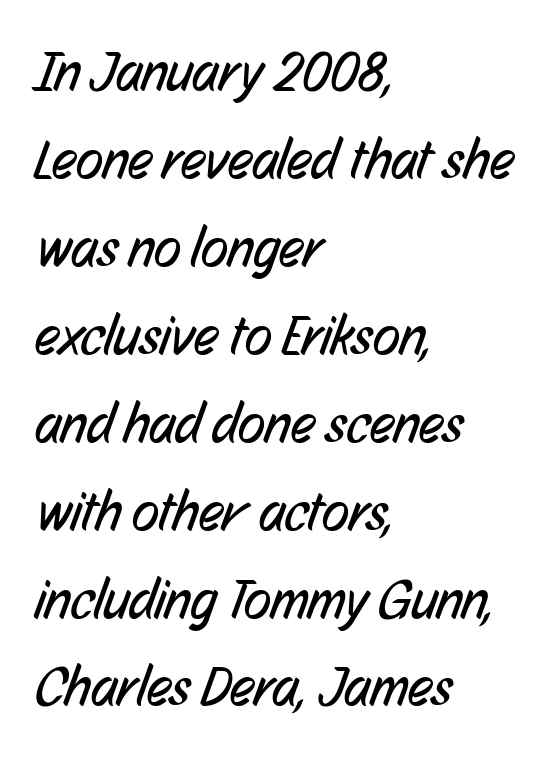
Default kerning and tracking; the words read as compact shapes. Quick note: underline off. The letters carry no serifs — their stems end cleanly without finishing strokes. Stems and bowls with no extra thickness — not bold. The rendering anchors every line to the left-hand side. This sample has the flowing, uneven cadence of proportional lettering.
